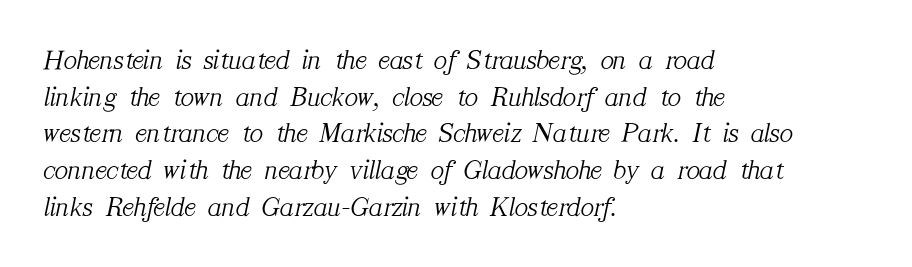
The image shows 28 px light serif type, italic (leaning right); set left-aligned, normal line spacing (1.31x), normal letter spacing, not underlined; medium stroke contrast and a medium x-height.
